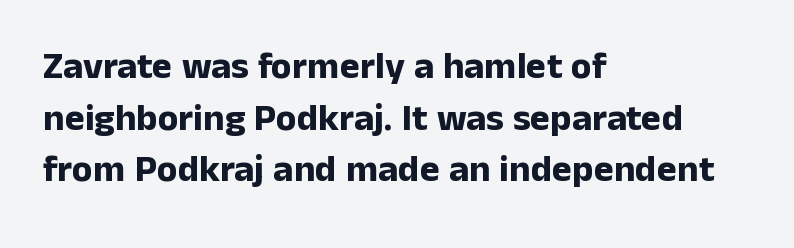
The gap between lines stays unmarked. The type is set solid horizontally, with unmodified tracking. Note: no serifs on the glyphs. Set as a true bold cut, around the 700 mark. A normal amount of white space separates one row of letters from the next.
